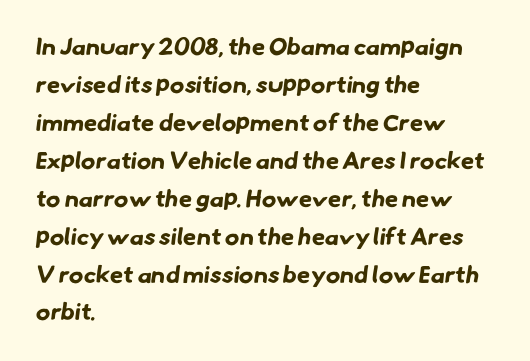
The image shows 24 px bold type; set left-aligned, normal line spacing (1.58x), normal letter spacing, not underlined.
